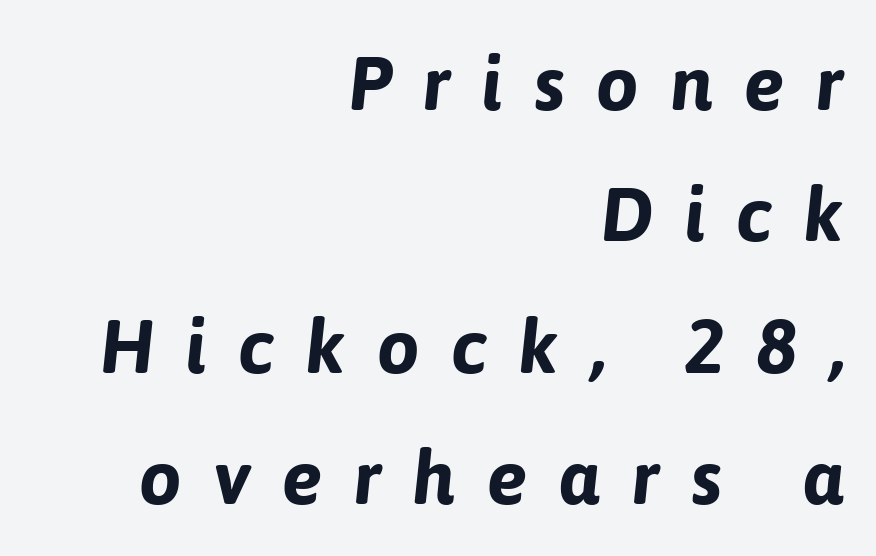
{"italic": "yes", "lean": "right", "slant_degrees": 6, "bold": "yes", "weight": "bold", "width": "normal", "stroke_contrast": "low", "x_height": "medium", "monospaced": "no", "underline": "no", "align": "right", "line_spacing_ratio": 1.73, "letter_spacing": "wide", "letter_spacing_em": 0.41, "glyph_px": 76}
